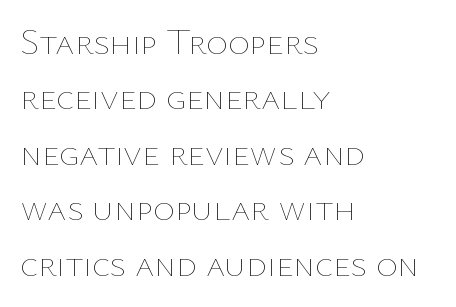
Q: Is the text bold? A: No.
Q: Is the text italic (slanted)? A: No, it is upright.
Q: Is the text underlined? A: No.
Q: How is the paragraph aligned? A: Left-aligned.
Q: Is the spacing between letters normal or unusually wide? A: Normal.
Q: Is the spacing between lines tight, normal or loose? A: Normal.
Q: Width (condensed, normal, or wide)? A: Normal.
Q: Stroke contrast? A: Low.
Q: x-height? A: Medium.
Q: Monospaced? A: No.
